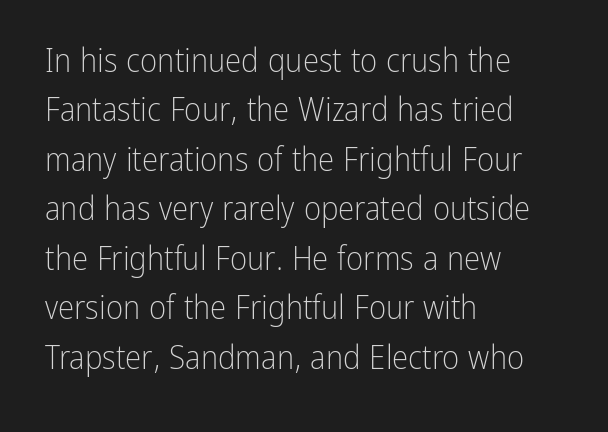
Nope, no serifs anywhere on these letters. Summary of weight: not heavy and not bold. Does the copy run flush right? No — it runs flush left. A typesetter would call this zero additional tracking. No word sits above an underline. The face used here is proportionally spaced, like ordinary book or web type.
